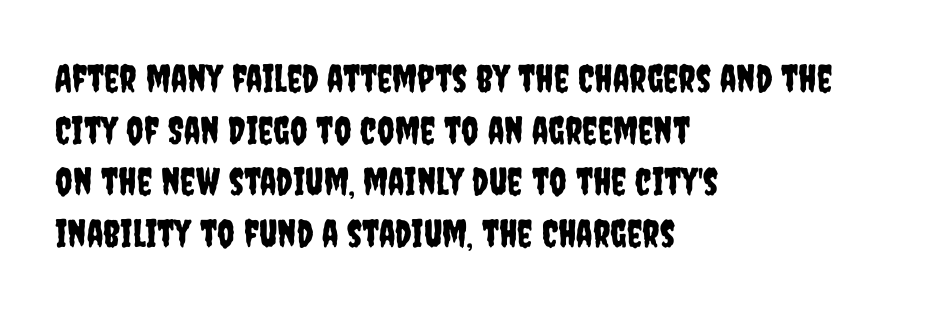
The image shows 38 px condensed sans-serif type, upright; set left-aligned, normal line spacing (1.36x), normal letter spacing, not underlined; low stroke contrast and a large x-height.
